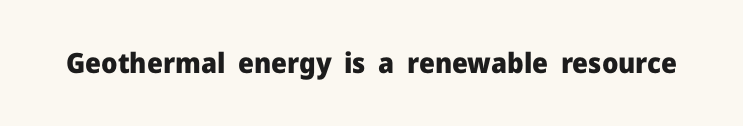
{"serif": "no", "italic": "no", "bold": "yes", "weight": "heavy", "width": "normal", "stroke_contrast": "low", "x_height": "medium", "monospaced": "no", "underline": "no", "letter_spacing": "normal", "letter_spacing_em": 0.0, "glyph_px": 28}
